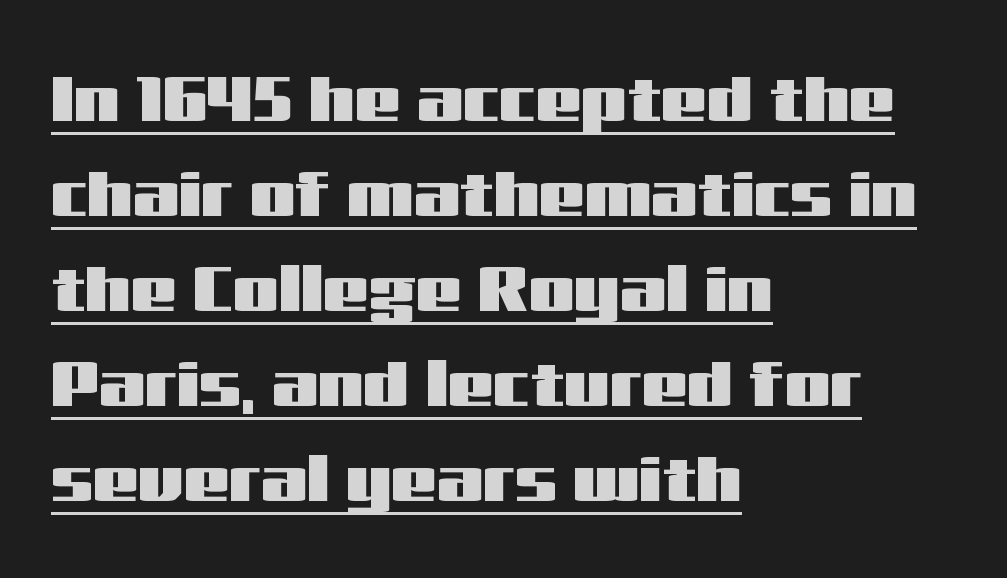
Varying glyph widths throughout — classic text-font behaviour. No feet cap the strokes, marking this as sans-serif type. Rows of type keep a routine distance in the vertical direction. The typography opts for an upright posture over an oblique one. The face used here is rendered with its standard letterfit.
